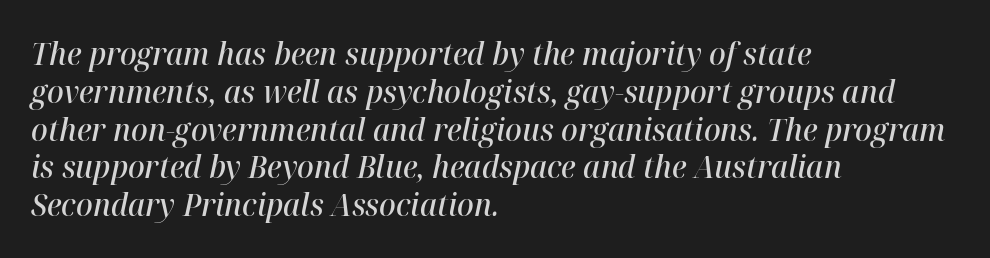
The image shows 31 px semibold type, italic (leaning right); set left-aligned, line spacing 1.22x, normal letter spacing, not underlined; high stroke contrast and a medium x-height.
